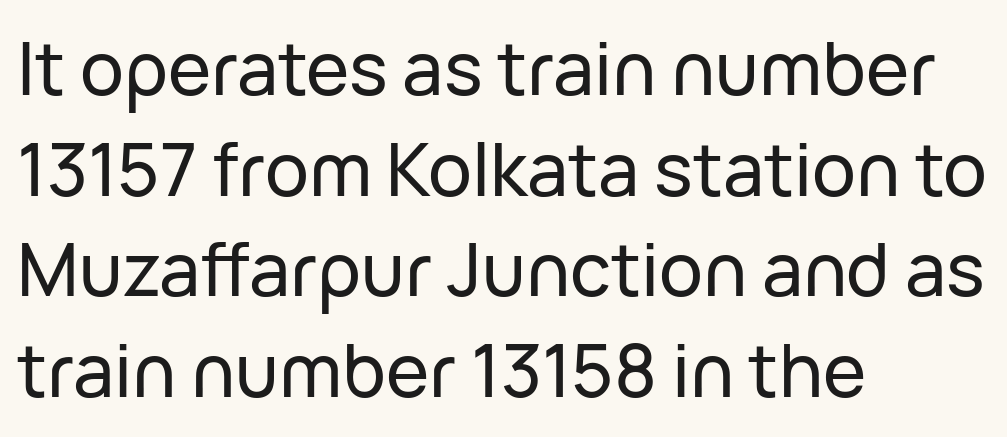
Alignment: flush left. Think of a printed novel: that variable character pitch is what you see here. Grotesque or geometric, the face here clearly has no serifs. Anything drawn beneath the words? Only blank space.
